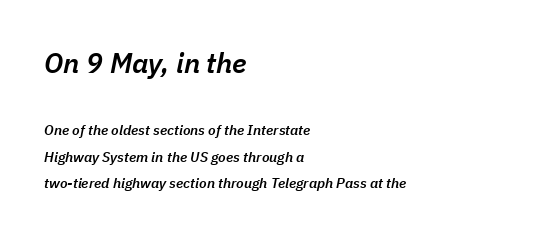
Q: Is the text bold? A: Semi-bold.
Q: Is the text italic (slanted)? A: Yes, it leans right by about 11 degrees.
Q: Is the text underlined? A: No.
Q: How is the paragraph aligned? A: Left-aligned.
Q: Is the spacing between letters normal or unusually wide? A: Normal.
Q: Is the spacing between lines tight, normal or loose? A: Loose.
Q: Which block of text is set in a larger size, the first (top) or the second (bottom)? A: The first (top) one.
Q: Width (condensed, normal, or wide)? A: Normal.
Q: Stroke contrast? A: Low.
Q: x-height? A: Medium.
Q: Monospaced? A: No.
